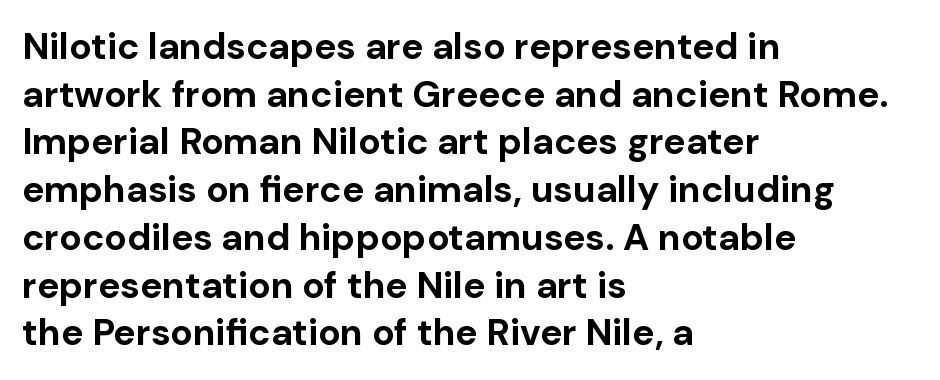
{"serif": "no", "italic": "no", "bold": "yes", "weight": "bold", "width": "normal", "stroke_contrast": "low", "x_height": "medium", "monospaced": "no", "underline": "no", "align": "left", "line_spacing": "normal", "line_spacing_ratio": 1.29, "letter_spacing": "normal", "letter_spacing_em": 0.0, "glyph_px": 37}
